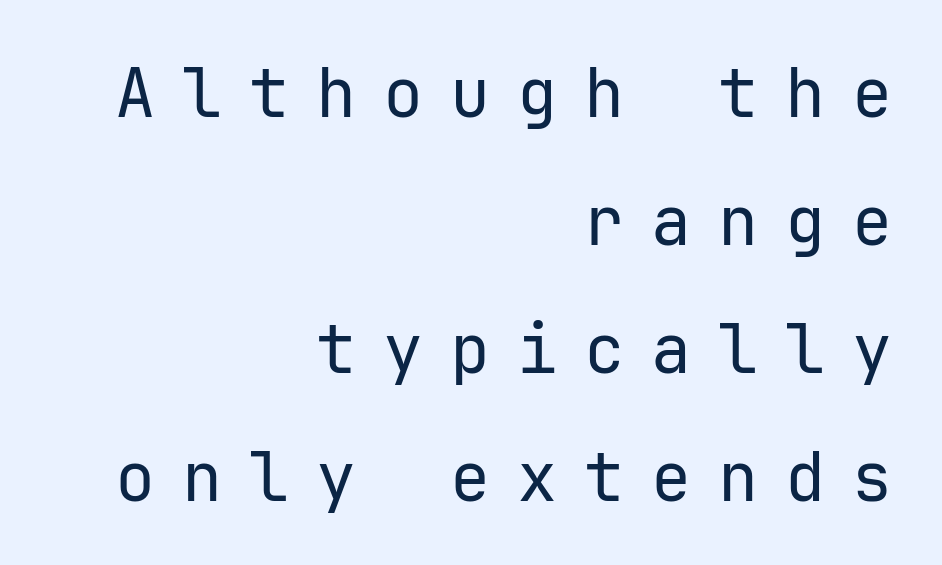
{"serif": "no", "italic": "no", "bold": "no", "weight": "regular", "width": "normal", "stroke_contrast": "low", "x_height": "medium", "monospaced": "yes", "underline": "no", "align": "right", "line_spacing": "loose", "line_spacing_ratio": 1.91, "letter_spacing": "wide", "letter_spacing_em": 0.4, "glyph_px": 67}
